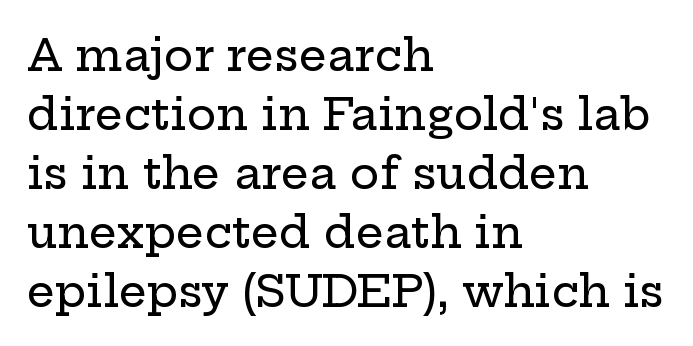
Horizontal bands of white between lines are of average thickness. You could not count columns in this text — the font is proportionally spaced. If you drew a ruler down the left edge, every line would touch it. The passage shown has conventional tracking throughout. The axis of the letterforms is exactly vertical.
